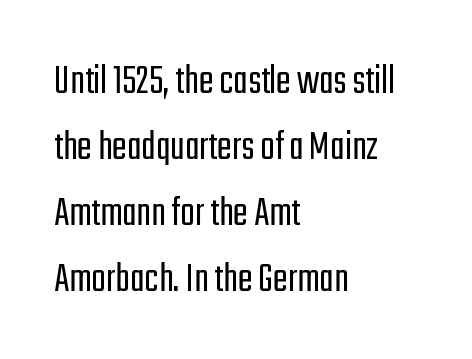
Q: Is the text bold? A: No.
Q: Is the text italic (slanted)? A: No, it is upright.
Q: Is the typeface a serif or a sans-serif typeface? A: Sans-serif.
Q: Is the text underlined? A: No.
Q: How is the paragraph aligned? A: Left-aligned.
Q: Is the spacing between letters normal or unusually wide? A: Normal.
Q: Is the spacing between lines tight, normal or loose? A: Normal.
Q: Width (condensed, normal, or wide)? A: Condensed.
Q: Stroke contrast? A: Low.
Q: x-height? A: Medium.
Q: Monospaced? A: No.
